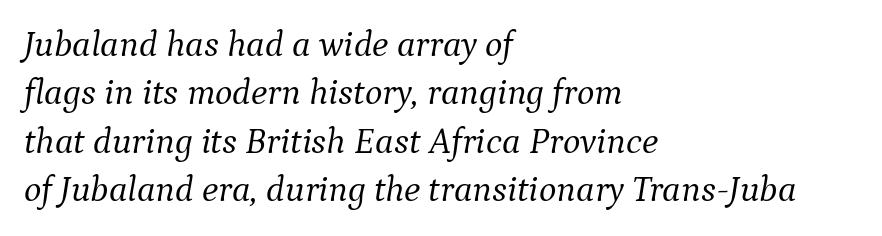
The image shows 37 px light serif type, italic (leaning right); set left-aligned, normal line spacing (1.31x), normal letter spacing, not underlined; medium stroke contrast and a medium x-height.
